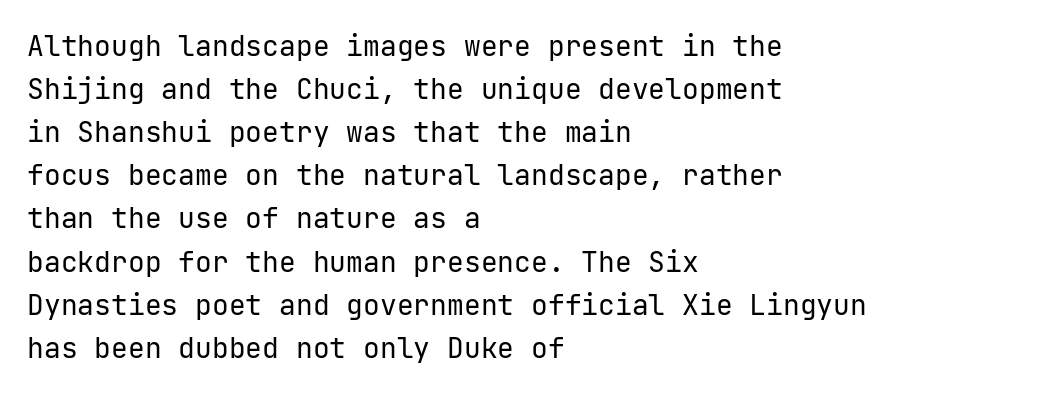
Q: Is the text bold? A: No.
Q: Is the text italic (slanted)? A: No, it is upright.
Q: Is the typeface a serif or a sans-serif typeface? A: Sans-serif.
Q: Is the text underlined? A: No.
Q: How is the paragraph aligned? A: Left-aligned.
Q: Is the spacing between letters normal or unusually wide? A: Normal.
Q: Is the spacing between lines tight, normal or loose? A: Normal.
Q: Width (condensed, normal, or wide)? A: Normal.
Q: Stroke contrast? A: Low.
Q: x-height? A: Medium.
